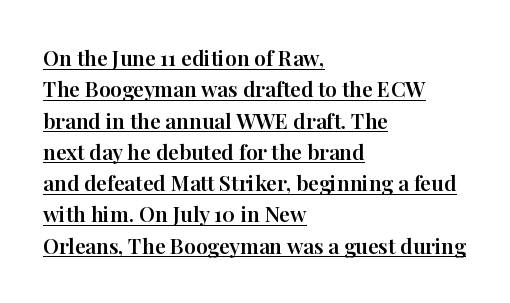
The image shows 21 px text type, upright; set left-aligned, normal line spacing (1.49x), normal letter spacing, underlined.
